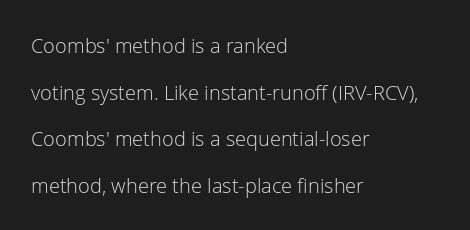
You can tell it's not italic because the verticals are truly vertical. The gaps between neighbouring characters are ordinary and unremarkable. The lines are quadded left. A quiet, ordinary-to-light weight characterises the typeface.
